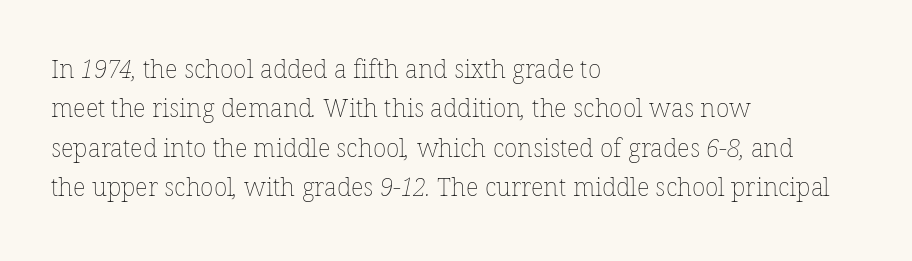
The image shows 25 px text type; set left-aligned, normal line spacing (1.58x), normal letter spacing, not underlined.
